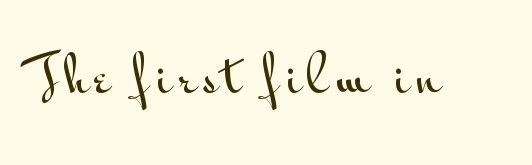
The image shows 48 px wide sans-serif type; set not underlined; medium stroke contrast and a small x-height.
